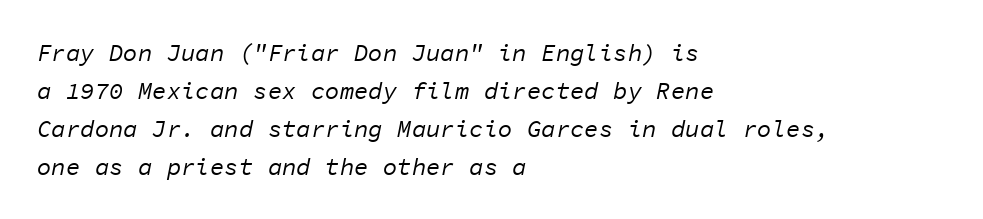
The image shows 24 px text type, italic (leaning right); set left-aligned, normal line spacing (1.58x), normal letter spacing, not underlined.
